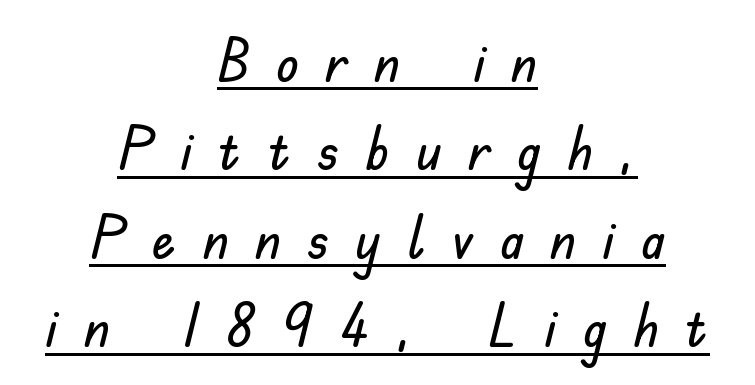
Q: Is the text italic (slanted)? A: Yes.
Q: Is the typeface a serif or a sans-serif typeface? A: Sans-serif.
Q: Is the text underlined? A: Yes.
Q: How is the paragraph aligned? A: Centered.
Q: Is the spacing between letters normal or unusually wide? A: Unusually wide.
Q: Is the spacing between lines tight, normal or loose? A: Normal.
Q: Width (condensed, normal, or wide)? A: Normal.
Q: Stroke contrast? A: Low.
Q: x-height? A: Small.
Q: Monospaced? A: No.
